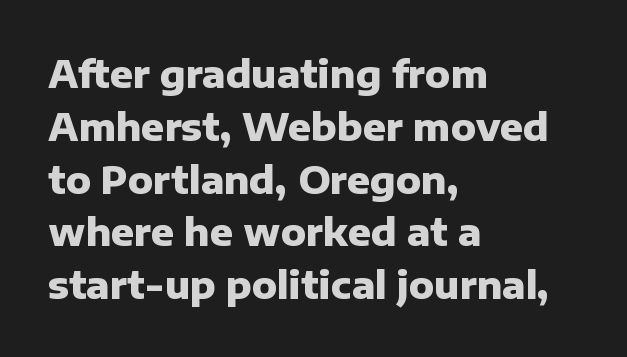
Every row of glyphs begins at an identical x-position on the left. The typesetting leans heavy: a genuine bold. Tall strokes in this sample are plumb rather than angled. Descenders are the only things crossing below the line. Each letter keeps its own natural width here, so spacing adapts to shape. The face used here is a sans, in the tradition of grotesques and geometrics.
